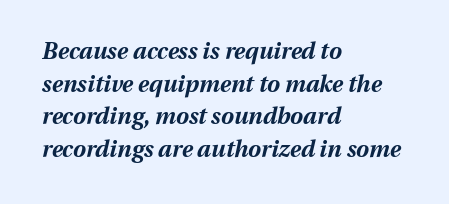
Q: Is the text bold? A: Yes.
Q: Is the text italic (slanted)? A: Yes, it leans right by about 13 degrees.
Q: Is the text underlined? A: No.
Q: How is the paragraph aligned? A: Left-aligned.
Q: Is the spacing between letters normal or unusually wide? A: Normal.
Q: Is the spacing between lines tight, normal or loose? A: Normal.
